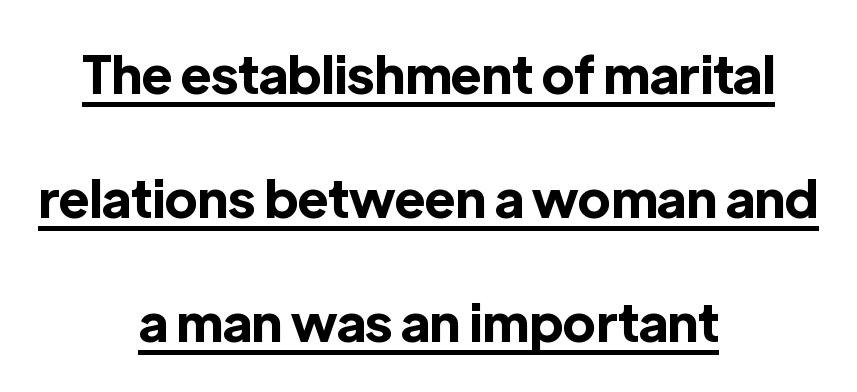
The image shows 52 px bold sans-serif type, upright; set centered, loose line spacing (2.38x), normal letter spacing, underlined; a medium x-height.
